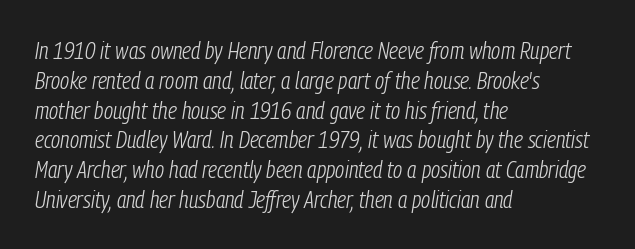
The image shows 24 px text type, italic (leaning right); set left-aligned, line spacing 1.24x, normal letter spacing, not underlined.
